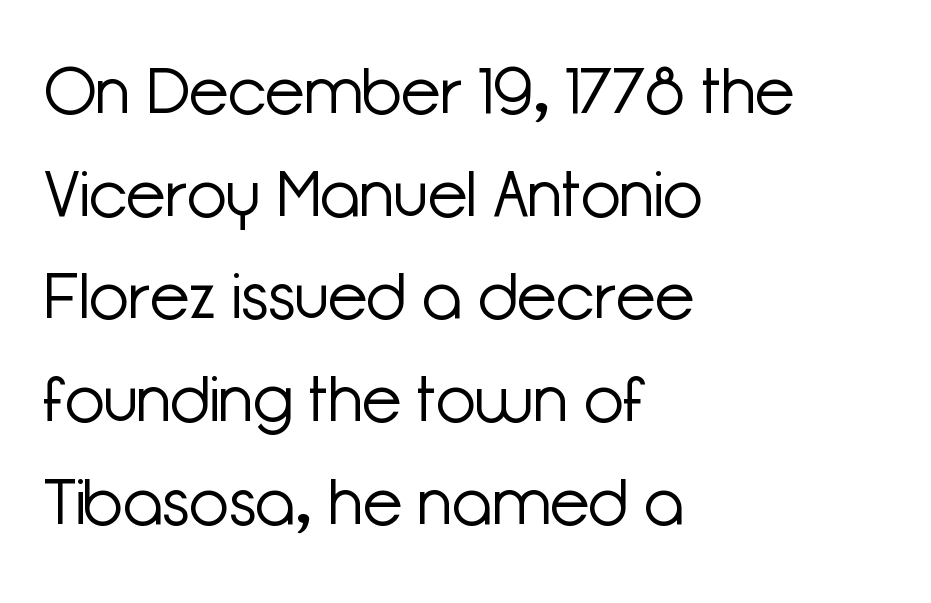
{"serif": "no", "italic": "no", "bold": "no", "weight": "light", "width": "normal", "stroke_contrast": "low", "x_height": "medium", "monospaced": "no", "underline": "no", "align": "left", "line_spacing": "normal", "line_spacing_ratio": 1.58, "letter_spacing": "normal", "letter_spacing_em": 0.0, "glyph_px": 65}
